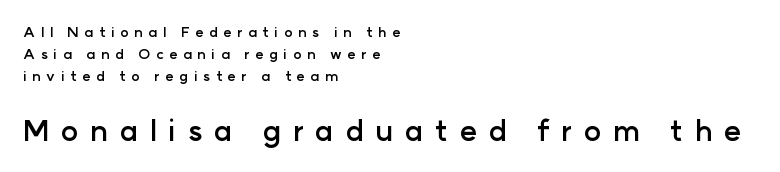
Q: Is the text bold? A: Yes.
Q: Is the text italic (slanted)? A: No, it is upright.
Q: Is the typeface a serif or a sans-serif typeface? A: Sans-serif.
Q: Is the text underlined? A: No.
Q: How is the paragraph aligned? A: Left-aligned.
Q: Is the spacing between letters normal or unusually wide? A: Unusually wide.
Q: Is the spacing between lines tight, normal or loose? A: Normal.
Q: Which block of text is set in a larger size, the first (top) or the second (bottom)? A: The second (bottom) one.
Q: Width (condensed, normal, or wide)? A: Normal.
Q: Stroke contrast? A: Low.
Q: x-height? A: Medium.
Q: Monospaced? A: No.
